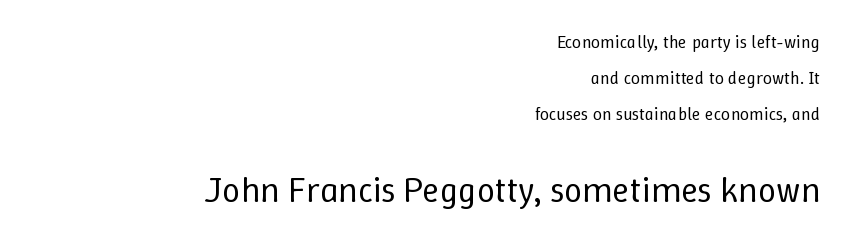
Q: Is the text bold? A: No.
Q: Is the text italic (slanted)? A: No, it is upright.
Q: Is the text underlined? A: No.
Q: How is the paragraph aligned? A: Right-aligned.
Q: Is the spacing between letters normal or unusually wide? A: Normal.
Q: Is the spacing between lines tight, normal or loose? A: Loose.
Q: Which block of text is set in a larger size, the first (top) or the second (bottom)? A: The second (bottom) one.
Q: Width (condensed, normal, or wide)? A: Normal.
Q: Stroke contrast? A: Low.
Q: x-height? A: Medium.
Q: Monospaced? A: No.
